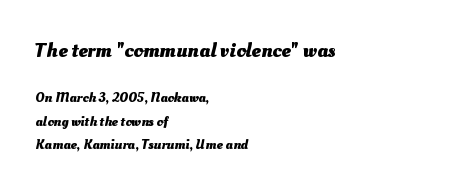
{"bold": "yes", "underline": "no", "align": "left", "line_spacing": "normal", "line_spacing_ratio": 1.68, "letter_spacing": "normal", "letter_spacing_em": 0.0, "larger_block": "first", "size_ratio": 1.5, "glyph_px": 21}
